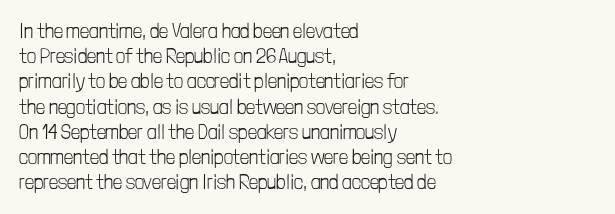
How would I describe the line gaps? Plain and ordinary. Stem width sits at or under what a default text font uses. Posture: straight, roman, zero tilt. Underlining? Definitely not there. How are the letters spaced? Ordinarily, with no added tracking. Alignment: flush left.
